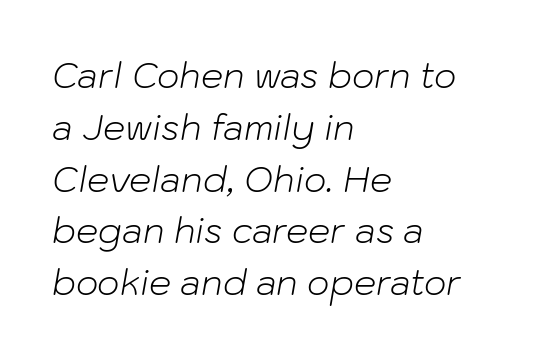
The image shows 35 px light type, italic (leaning right); set left-aligned, normal line spacing (1.48x), normal letter spacing, not underlined; low stroke contrast and a medium x-height.
